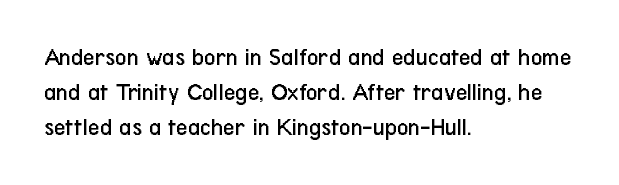
Weight: not bold — regular or lighter. Summary of vertical rhythm: regular, with standard interline spacing. Italic? Not at all — the glyphs are vertical. Words appear dense and cohesive because spacing is normal. Glance below the letters and you will spot only blank space.
